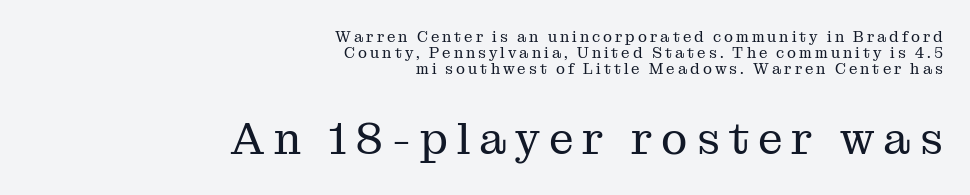
{"serif": "yes", "italic": "no", "bold": "no", "weight": "regular", "width": "normal", "stroke_contrast": "medium", "x_height": "medium", "monospaced": "no", "underline": "no", "align": "right", "line_spacing": "tight", "line_spacing_ratio": 1.06, "letter_spacing": "wide", "letter_spacing_em": 0.2, "larger_block": "second", "size_ratio": 2.93, "glyph_px": 44}
